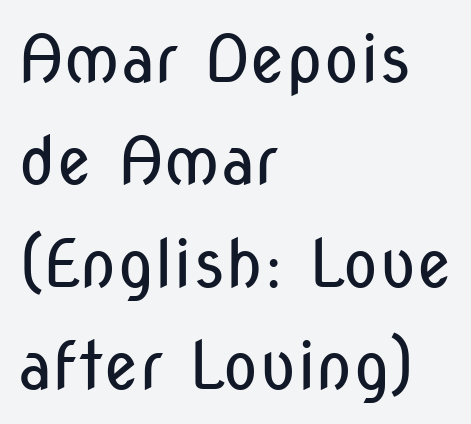
The image shows 66 px regular-weight, condensed sans-serif type, upright; set left-aligned, normal line spacing (1.55x), normal letter spacing, not underlined; low stroke contrast and a medium x-height.
